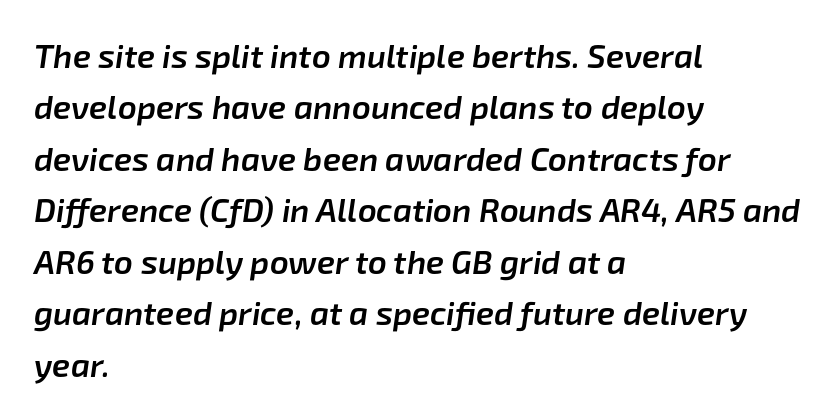
{"italic": "yes", "lean": "right", "slant_degrees": 8, "bold": "semi", "weight": "semibold", "width": "normal", "stroke_contrast": "low", "x_height": "medium", "monospaced": "no", "underline": "no", "align": "left", "line_spacing": "normal", "line_spacing_ratio": 1.56, "letter_spacing": "normal", "letter_spacing_em": 0.0, "glyph_px": 33}
